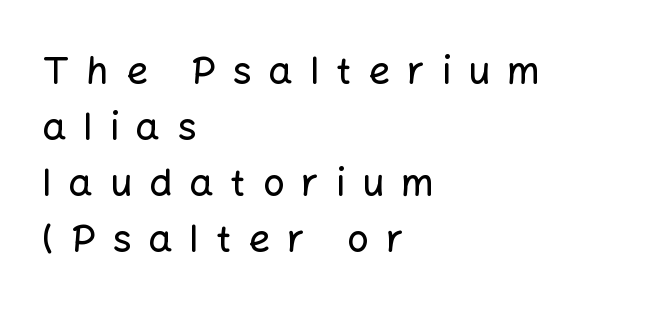
The image shows 38 px sans-serif type, upright; set left-aligned, normal line spacing (1.47x), unusually wide letter spacing (+0.45 em), not underlined; low stroke contrast and a medium x-height.
